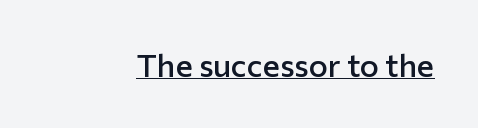
{"serif": "no", "italic": "no", "bold": "semi", "weight": "semibold", "width": "normal", "stroke_contrast": "low", "x_height": "medium", "monospaced": "no", "underline": "yes", "letter_spacing": "normal", "letter_spacing_em": 0.0, "glyph_px": 32}
